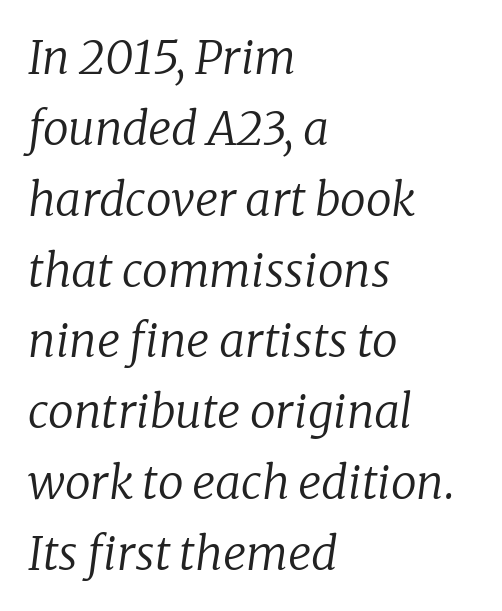
Baseline-to-baseline distance is the conventional proportion of letter height. If you drew a line through each stem, it would be angled. These lines are rendered in a variable-pitch font. Inter-character spacing is left at the font's built-in metrics. The space beneath each line is pristine and unruled.
